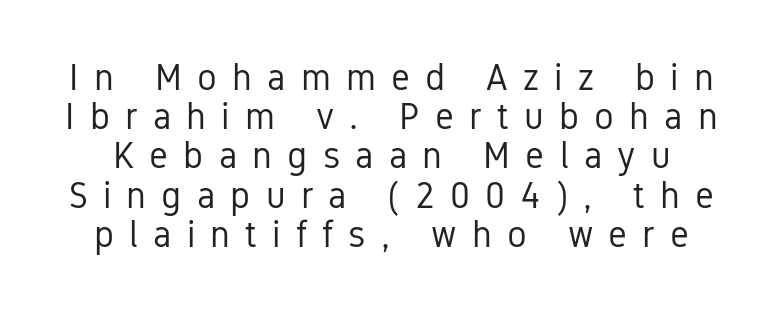
The image shows 37 px regular-weight, condensed sans-serif type, upright; set tight line spacing (1.06x), unusually wide letter spacing (+0.41 em), not underlined; low stroke contrast and a medium x-height.
